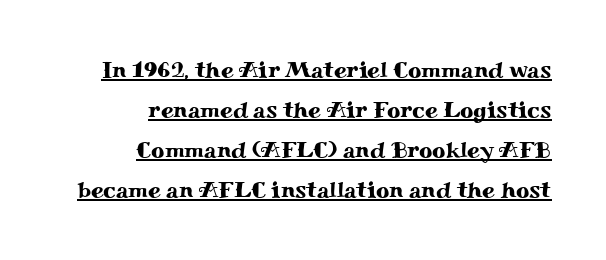
This rendering uses right alignment, leaving the left contour irregular. There is no visible air inserted between adjacent glyphs. Has an underline been added? It has. Every character sits straight up, as roman type does.
